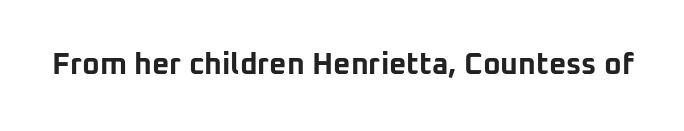
The specimen reads as upright at a glance. In terms of letterform style, serifs are entirely absent. What stands out about the letter spacing? Nothing — it is the standard amount. Chunky letters — that's bold for sure. Proportional: the letters do not fall into vertical columns. Check under the words: just untouched page.
